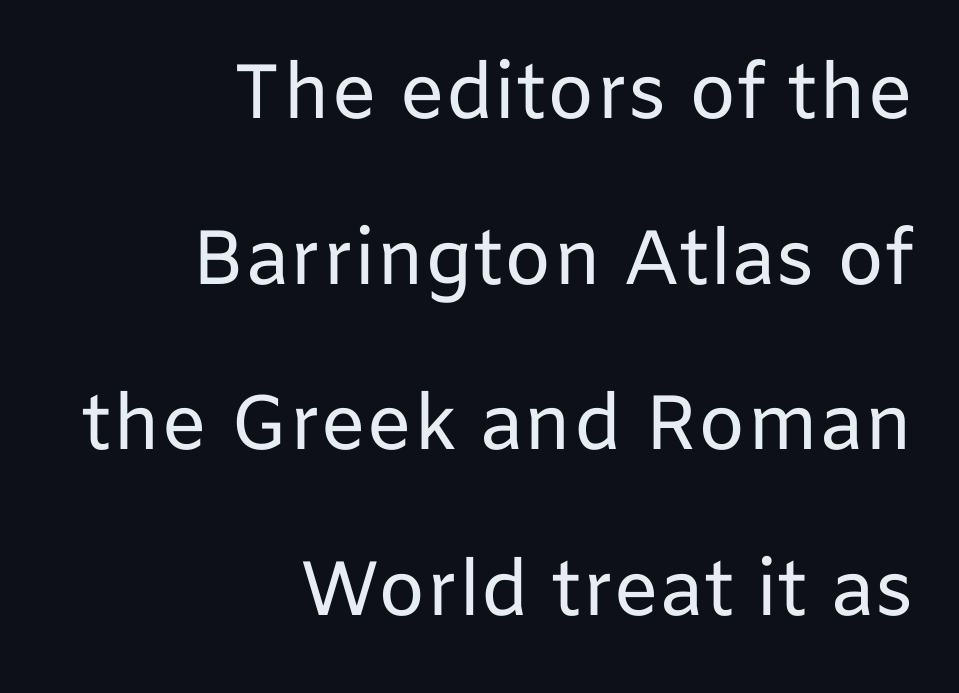
{"serif": "no", "italic": "no", "bold": "no", "weight": "regular", "width": "normal", "stroke_contrast": "low", "x_height": "medium", "monospaced": "no", "underline": "no", "align": "right", "line_spacing": "loose", "line_spacing_ratio": 2.15, "letter_spacing": "normal", "letter_spacing_em": 0.0, "glyph_px": 77}
